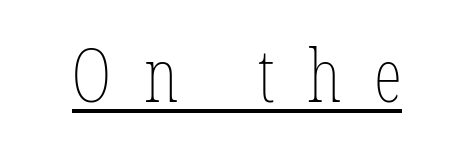
The image shows 73 px thin, condensed type, upright; set unusually wide letter spacing (+0.45 em), underlined; low stroke contrast and a medium x-height.
